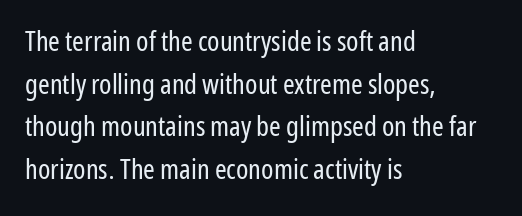
The designer left line spacing at the default. This sample has the flowing, uneven cadence of proportional lettering. When letters stand straight like this, we call the style roman or upright. The weight would be labelled regular, book, light, or lighter still. Compared with a centered layout, this one pins lines to the left instead.
